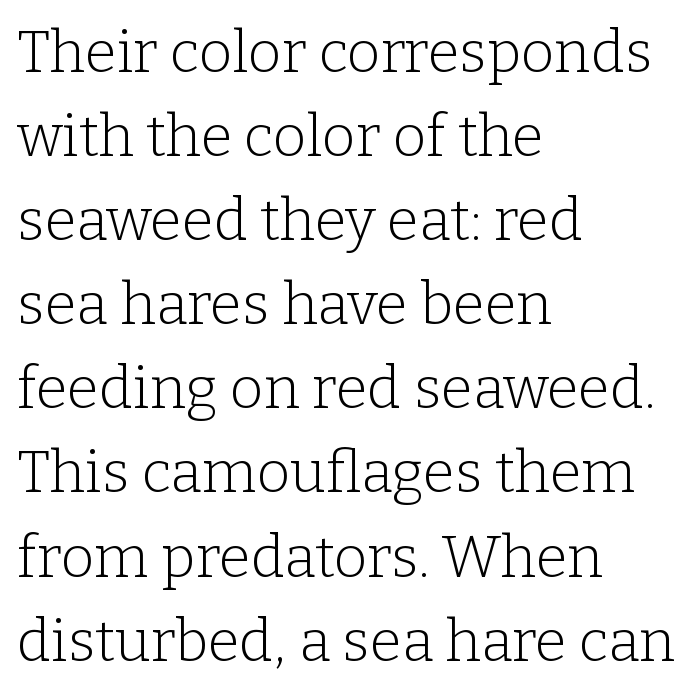
{"serif": "yes", "italic": "no", "bold": "no", "weight": "light", "width": "normal", "stroke_contrast": "low", "x_height": "medium", "monospaced": "no", "underline": "no", "align": "left", "line_spacing": "normal", "line_spacing_ratio": 1.45, "letter_spacing": "normal", "letter_spacing_em": 0.0, "glyph_px": 58}
